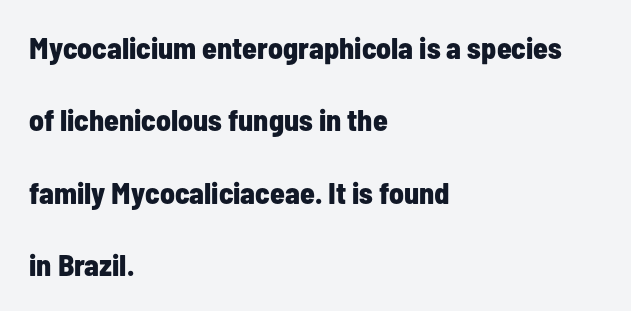
Q: Is the text bold? A: Yes.
Q: Is the text italic (slanted)? A: No, it is upright.
Q: Is the typeface a serif or a sans-serif typeface? A: Sans-serif.
Q: Is the text underlined? A: No.
Q: How is the paragraph aligned? A: Left-aligned.
Q: Is the spacing between letters normal or unusually wide? A: Normal.
Q: Is the spacing between lines tight, normal or loose? A: Loose.
Q: Width (condensed, normal, or wide)? A: Condensed.
Q: Stroke contrast? A: Low.
Q: x-height? A: Medium.
Q: Monospaced? A: No.
